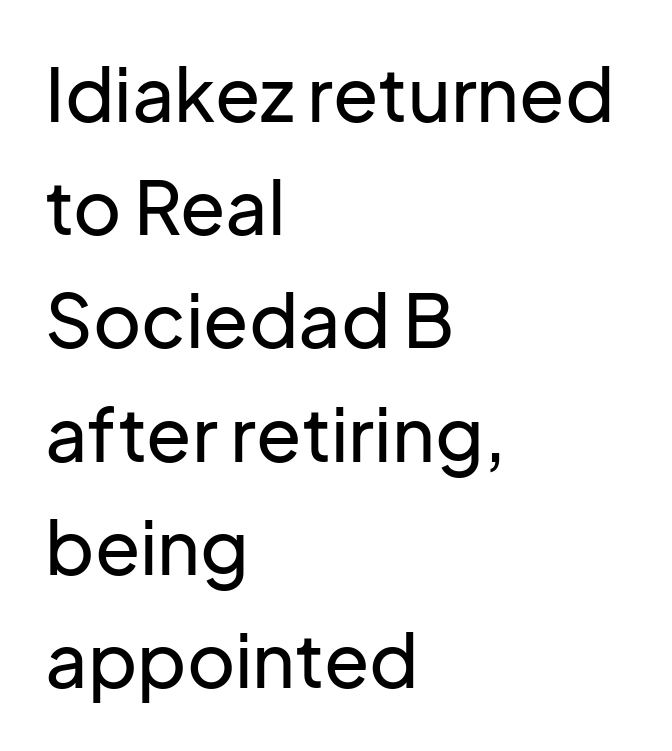
Q: Is the text italic (slanted)? A: No, it is upright.
Q: Is the typeface a serif or a sans-serif typeface? A: Sans-serif.
Q: Is the text underlined? A: No.
Q: How is the paragraph aligned? A: Left-aligned.
Q: Is the spacing between letters normal or unusually wide? A: Normal.
Q: Is the spacing between lines tight, normal or loose? A: Normal.
Q: Width (condensed, normal, or wide)? A: Normal.
Q: Stroke contrast? A: Low.
Q: x-height? A: Medium.
Q: Monospaced? A: No.
